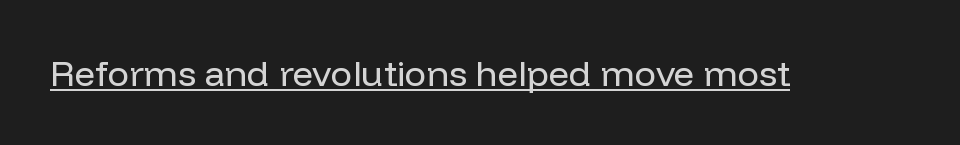
The image shows 36 px regular-weight sans-serif type, upright; set normal letter spacing, underlined; low stroke contrast and a medium x-height.
